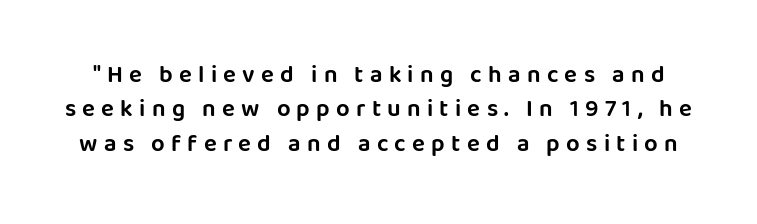
Q: Is the text italic (slanted)? A: No, it is upright.
Q: Is the text underlined? A: No.
Q: Is the spacing between letters normal or unusually wide? A: Unusually wide.
Q: Is the spacing between lines tight, normal or loose? A: Normal.
